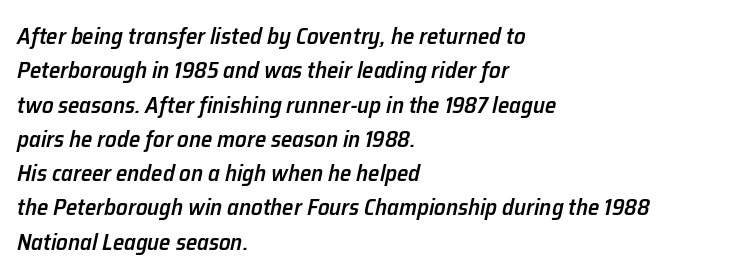
{"italic": "yes", "lean": "right", "slant_degrees": 12, "bold": "semi", "underline": "no", "align": "left", "line_spacing": "normal", "line_spacing_ratio": 1.49, "letter_spacing": "normal", "letter_spacing_em": 0.0, "glyph_px": 23}
